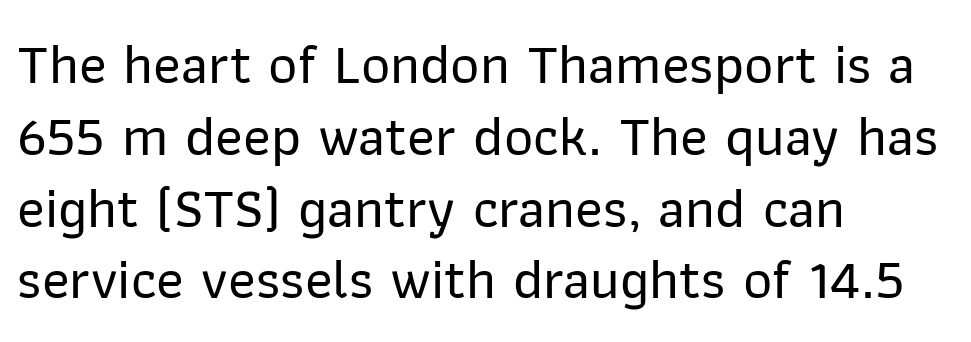
Q: Is the text italic (slanted)? A: No, it is upright.
Q: Is the typeface a serif or a sans-serif typeface? A: Sans-serif.
Q: Is the text underlined? A: No.
Q: How is the paragraph aligned? A: Left-aligned.
Q: Is the spacing between letters normal or unusually wide? A: Normal.
Q: Is the spacing between lines tight, normal or loose? A: Normal.
Q: Width (condensed, normal, or wide)? A: Normal.
Q: Stroke contrast? A: Low.
Q: x-height? A: Medium.
Q: Monospaced? A: No.
